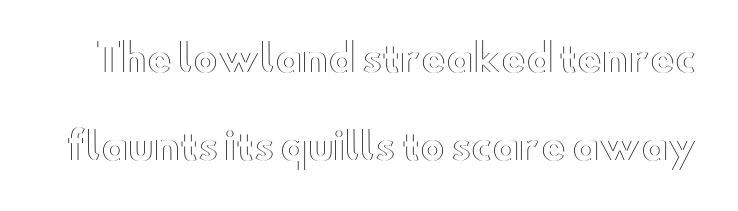
{"italic": "no", "width": "wide", "x_height": "small", "monospaced": "no", "underline": "no", "line_spacing": "loose", "line_spacing_ratio": 2.39, "letter_spacing": "normal", "letter_spacing_em": 0.0, "glyph_px": 37}
